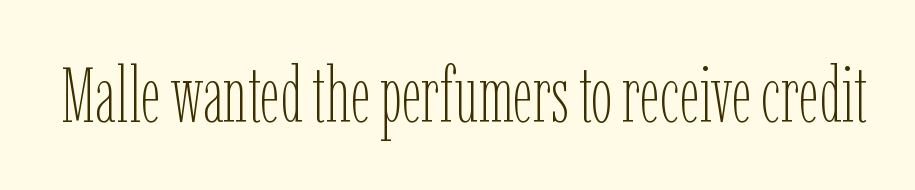
Q: Is the text bold? A: No.
Q: Is the text italic (slanted)? A: No, it is upright.
Q: Is the text underlined? A: No.
Q: Is the spacing between letters normal or unusually wide? A: Normal.
Q: Width (condensed, normal, or wide)? A: Condensed.
Q: Stroke contrast? A: Low.
Q: x-height? A: Medium.
Q: Monospaced? A: No.
